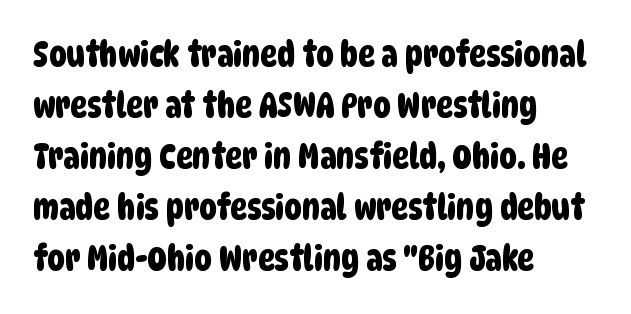
Q: Is the typeface a serif or a sans-serif typeface? A: Sans-serif.
Q: Is the text underlined? A: No.
Q: How is the paragraph aligned? A: Left-aligned.
Q: Is the spacing between letters normal or unusually wide? A: Normal.
Q: Is the spacing between lines tight, normal or loose? A: Normal.
Q: Width (condensed, normal, or wide)? A: Condensed.
Q: Stroke contrast? A: Low.
Q: x-height? A: Large.
Q: Monospaced? A: No.
